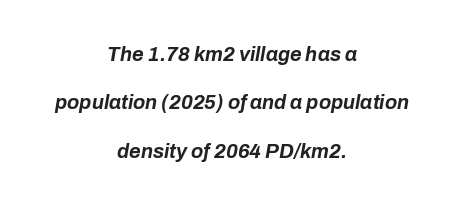
{"italic": "yes", "lean": "right", "slant_degrees": 10, "bold": "yes", "underline": "no", "align": "center", "line_spacing": "loose", "line_spacing_ratio": 2.42, "letter_spacing": "normal", "letter_spacing_em": 0.0, "glyph_px": 20}
